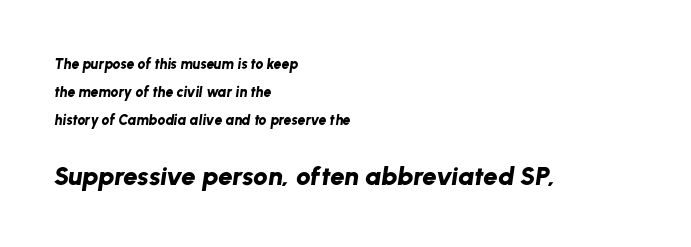
Q: Is the text bold? A: Yes.
Q: Is the text italic (slanted)? A: Yes, it leans right by about 8 degrees.
Q: Is the text underlined? A: No.
Q: How is the paragraph aligned? A: Left-aligned.
Q: Is the spacing between letters normal or unusually wide? A: Normal.
Q: Is the spacing between lines tight, normal or loose? A: Loose.
Q: Which block of text is set in a larger size, the first (top) or the second (bottom)? A: The second (bottom) one.
